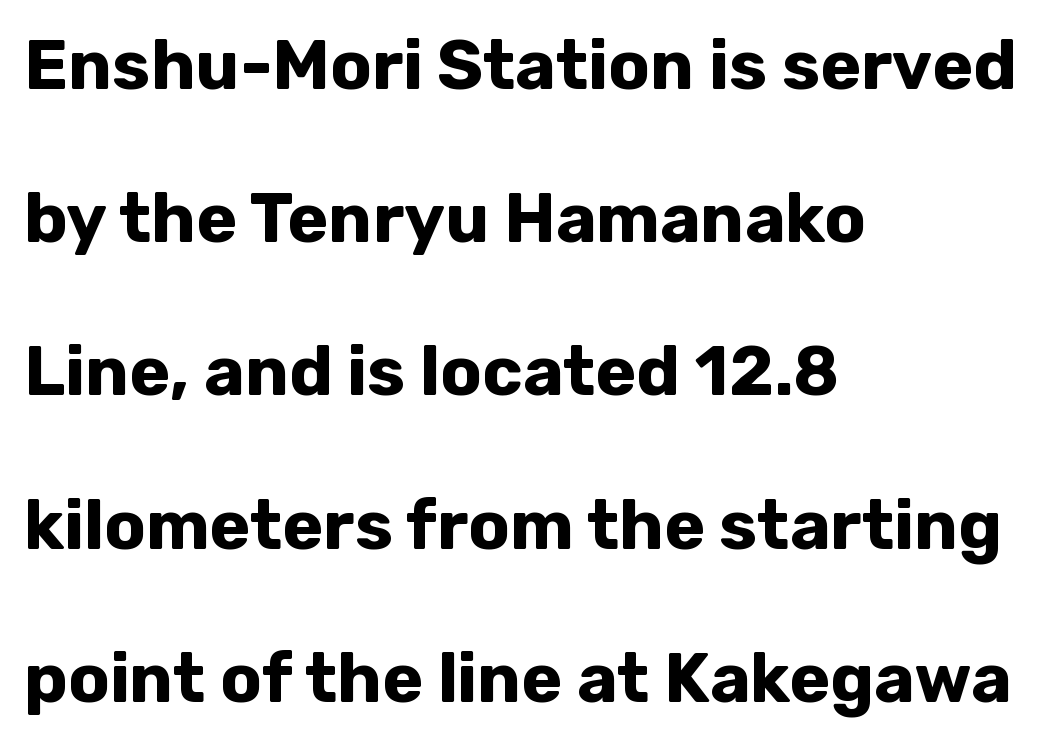
Q: Is the text bold? A: Yes.
Q: Is the text italic (slanted)? A: No, it is upright.
Q: Is the typeface a serif or a sans-serif typeface? A: Sans-serif.
Q: Is the text underlined? A: No.
Q: How is the paragraph aligned? A: Left-aligned.
Q: Is the spacing between letters normal or unusually wide? A: Normal.
Q: Is the spacing between lines tight, normal or loose? A: Loose.
Q: Width (condensed, normal, or wide)? A: Normal.
Q: Stroke contrast? A: Low.
Q: x-height? A: Medium.
Q: Monospaced? A: No.
